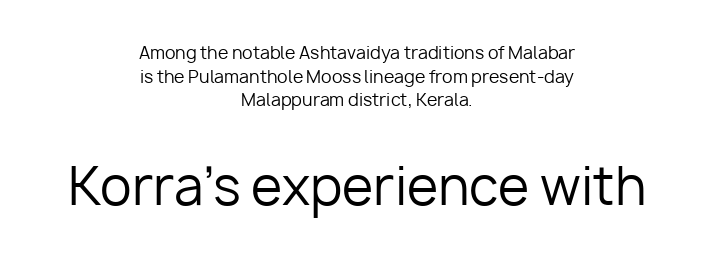
{"serif": "no", "italic": "no", "bold": "no", "weight": "regular", "width": "normal", "stroke_contrast": "low", "x_height": "medium", "monospaced": "no", "underline": "no", "align": "center", "line_spacing": "normal", "line_spacing_ratio": 1.39, "letter_spacing": "normal", "letter_spacing_em": 0.0, "larger_block": "second", "size_ratio": 3.0, "glyph_px": 51}
